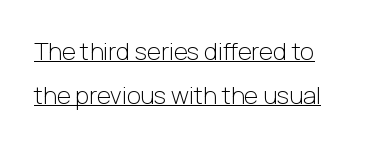
{"italic": "no", "bold": "no", "underline": "yes", "line_spacing_ratio": 1.83, "letter_spacing": "normal", "letter_spacing_em": 0.0, "glyph_px": 24}
